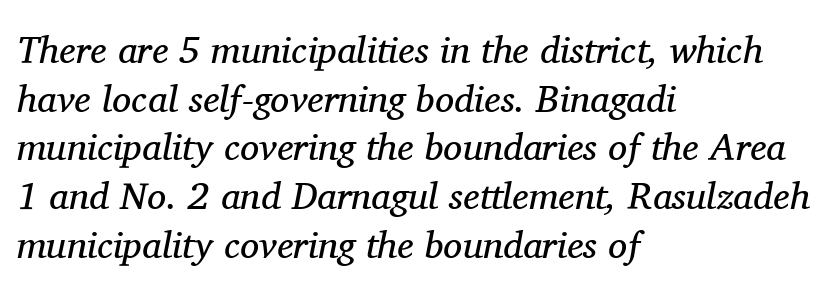
{"serif": "yes", "italic": "yes", "lean": "right", "slant_degrees": 11, "bold": "no", "weight": "regular", "width": "normal", "stroke_contrast": "medium", "x_height": "medium", "monospaced": "no", "underline": "no", "align": "left", "line_spacing": "normal", "line_spacing_ratio": 1.28, "letter_spacing": "normal", "letter_spacing_em": 0.0, "glyph_px": 38}
